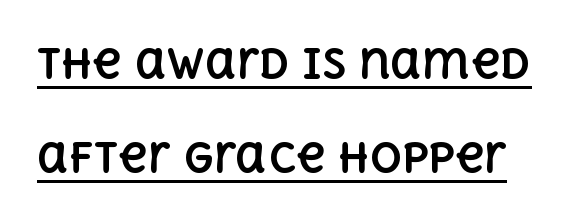
{"italic": "no", "bold": "yes", "weight": "bold", "width": "normal", "x_height": "large", "monospaced": "no", "underline": "yes", "line_spacing": "loose", "line_spacing_ratio": 2.34, "letter_spacing": "normal", "letter_spacing_em": 0.0, "glyph_px": 40}
